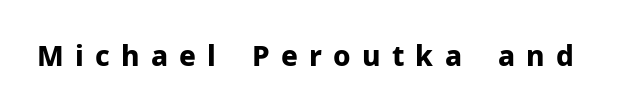
The image shows 28 px bold sans-serif type, upright; set unusually wide letter spacing (+0.4 em), not underlined; low stroke contrast and a medium x-height.
